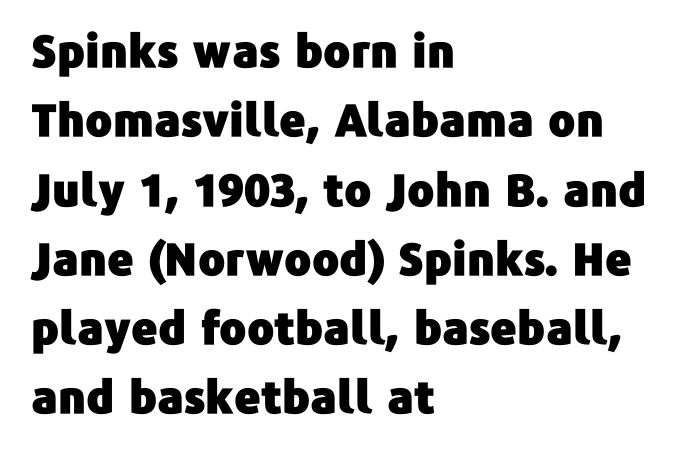
Compared with typical body copy, the letter spacing here is the same. A student would call this left alignment; a typographer would say flush left, rag right. The typeface chosen for these lines omits serifs. In terms of posture, this sample is upright.
